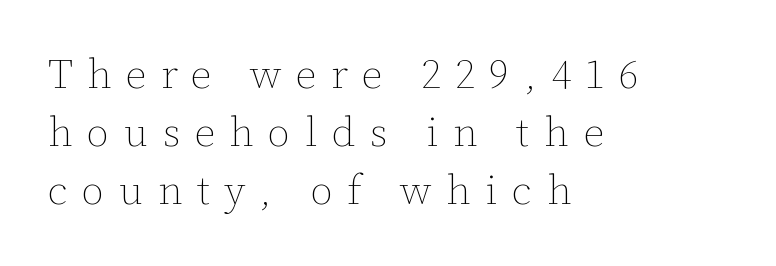
The image shows 41 px thin type, upright; set left-aligned, normal line spacing (1.41x), unusually wide letter spacing (+0.35 em), not underlined; low stroke contrast and a medium x-height.
